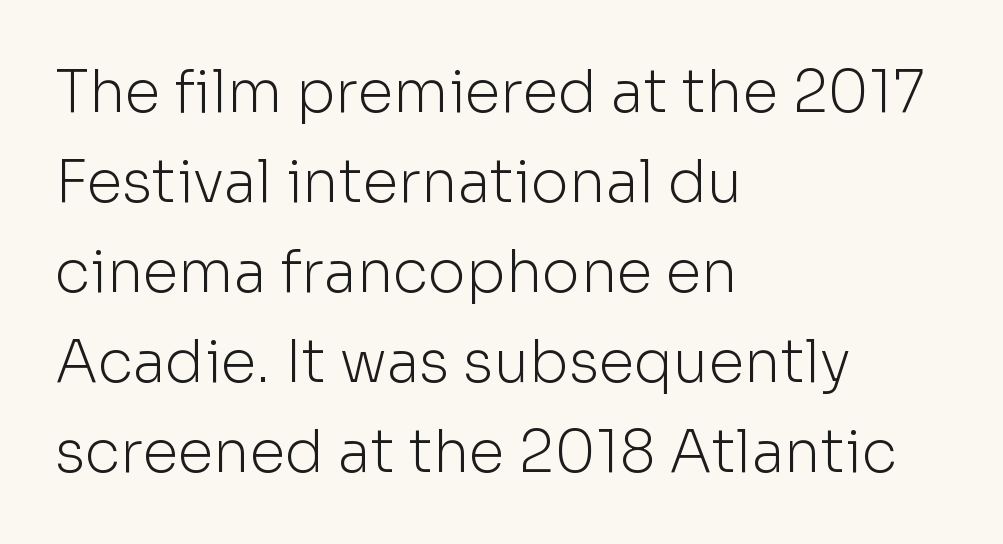
The image shows 58 px light sans-serif type, upright; set left-aligned, normal line spacing (1.55x), normal letter spacing, not underlined; low stroke contrast and a medium x-height.
